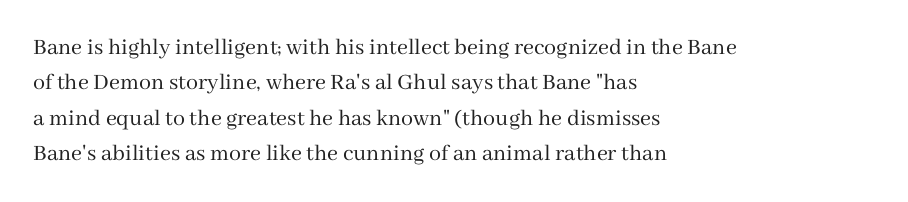
{"italic": "no", "bold": "no", "underline": "no", "align": "left", "line_spacing": "normal", "line_spacing_ratio": 1.47, "letter_spacing": "normal", "letter_spacing_em": 0.0, "glyph_px": 24}
